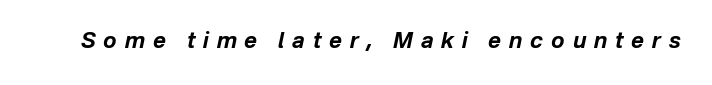
{"italic": "yes", "lean": "right", "slant_degrees": 12, "bold": "yes", "underline": "no", "letter_spacing": "wide", "letter_spacing_em": 0.36, "glyph_px": 22}
